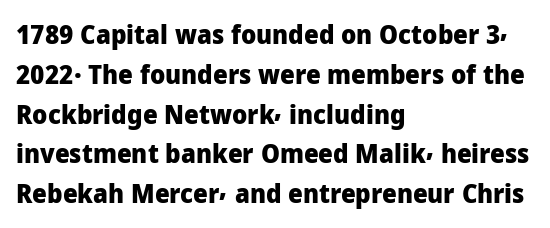
Q: Is the text bold? A: Yes.
Q: Is the text italic (slanted)? A: No, it is upright.
Q: Is the text underlined? A: No.
Q: How is the paragraph aligned? A: Left-aligned.
Q: Is the spacing between letters normal or unusually wide? A: Normal.
Q: Is the spacing between lines tight, normal or loose? A: Normal.
